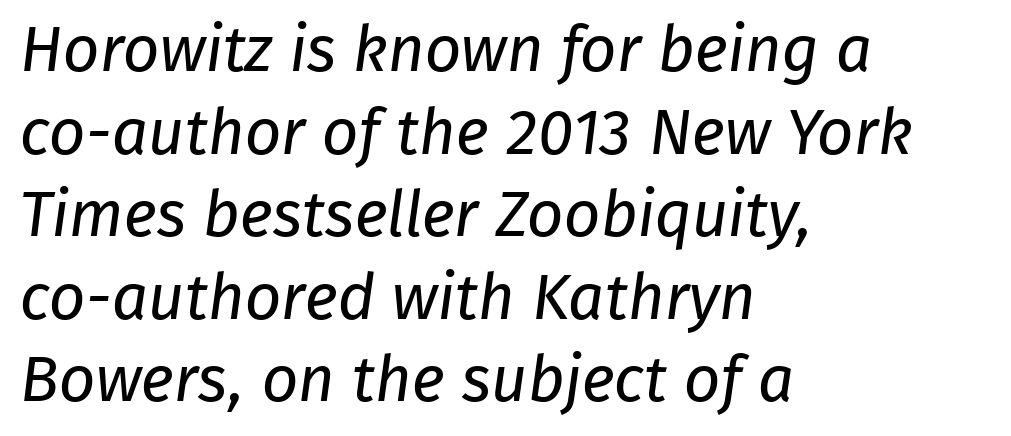
Nothing unusual about the tracking: characters are spaced as the font intends. The face looks like a standard text weight, possibly lighter. Serif or sans? Sans — the stroke terminals are bare. In CSS terms this would be text-align: left. Spacing verdict: proportional, widths tailored to each character. The vertical gap from one line to the next is medium.
